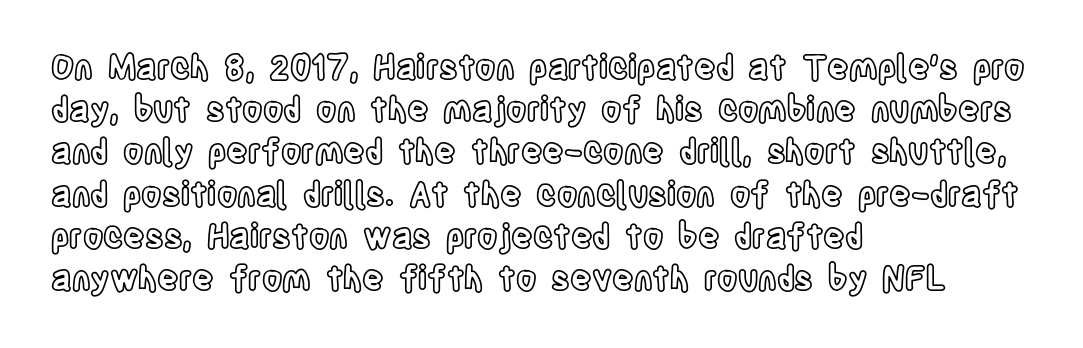
{"italic": "no", "width": "condensed", "x_height": "large", "monospaced": "no", "underline": "no", "align": "left", "line_spacing": "normal", "line_spacing_ratio": 1.28, "letter_spacing": "normal", "letter_spacing_em": 0.0, "glyph_px": 33}
